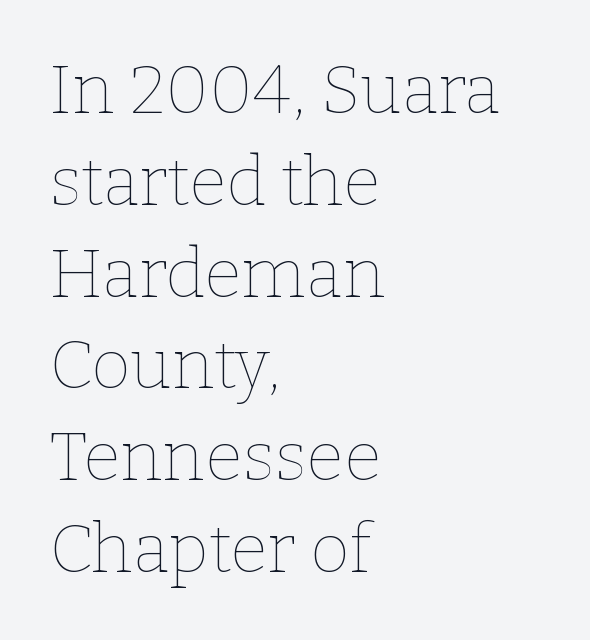
The image shows 68 px thin type, upright; set left-aligned, normal line spacing (1.35x), normal letter spacing, not underlined; low stroke contrast and a medium x-height.
